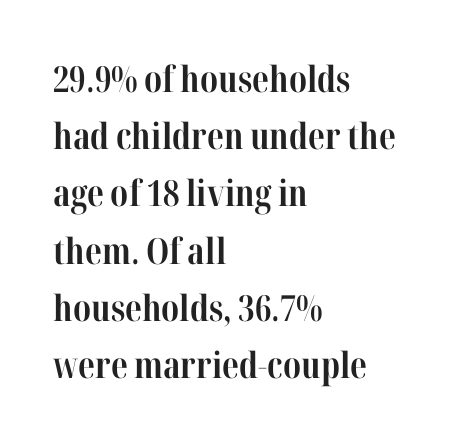
{"serif": "yes", "italic": "no", "bold": "yes", "weight": "bold", "width": "condensed", "stroke_contrast": "high", "x_height": "medium", "monospaced": "no", "underline": "no", "align": "left", "line_spacing": "normal", "line_spacing_ratio": 1.59, "letter_spacing": "normal", "letter_spacing_em": 0.0, "glyph_px": 36}
